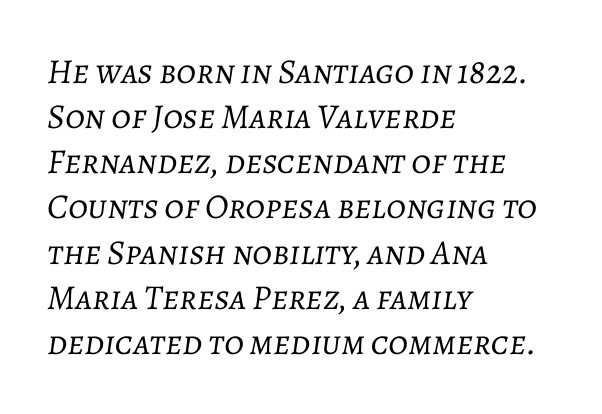
Here the designer chose a conventional face with non-uniform glyph widths. Notice how the passage keeps a crisp vertical edge on the left only. In terms of leading, this rendering sits right in the middle. This rendering features lettering with no underline.
